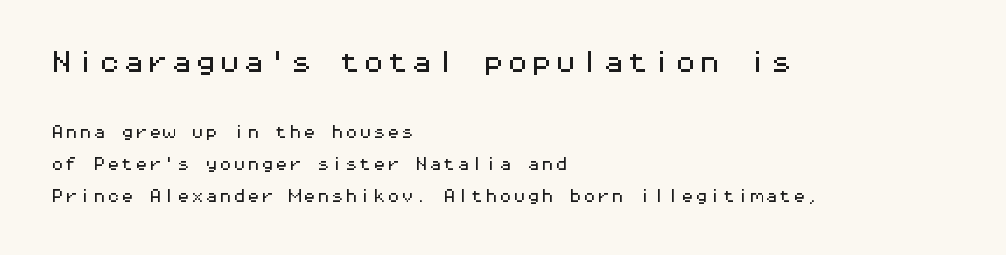
Posture: upright roman. Two sizes are in play, and the larger belongs to the first block. You could fit nearly another row in the gap between these rows. Horizontal alignment here is leftward, the default for most running prose. Letter spacing: default. Each row of text sits above clean, open space.
